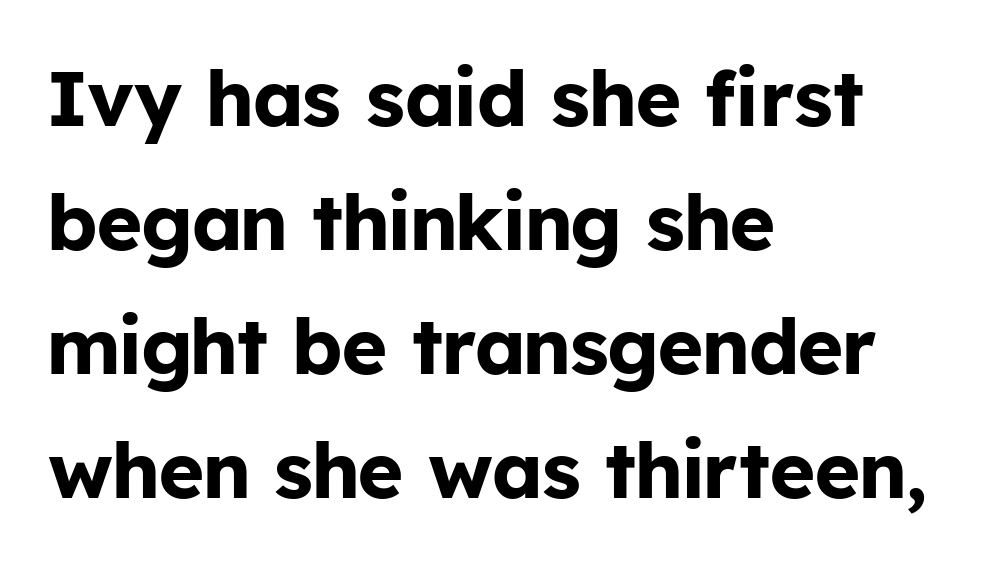
The image shows 78 px bold sans-serif type, upright; set left-aligned, normal line spacing (1.59x), normal letter spacing, not underlined; low stroke contrast and a medium x-height.
